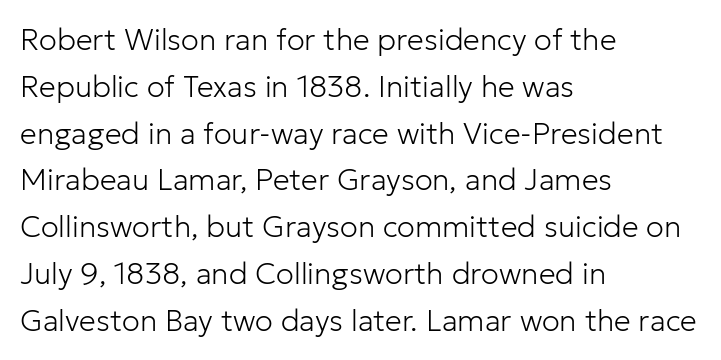
Q: Is the text bold? A: No.
Q: Is the text italic (slanted)? A: No, it is upright.
Q: Is the typeface a serif or a sans-serif typeface? A: Sans-serif.
Q: Is the text underlined? A: No.
Q: How is the paragraph aligned? A: Left-aligned.
Q: Is the spacing between letters normal or unusually wide? A: Normal.
Q: Is the spacing between lines tight, normal or loose? A: Normal.
Q: Width (condensed, normal, or wide)? A: Normal.
Q: Stroke contrast? A: Low.
Q: x-height? A: Medium.
Q: Monospaced? A: No.
